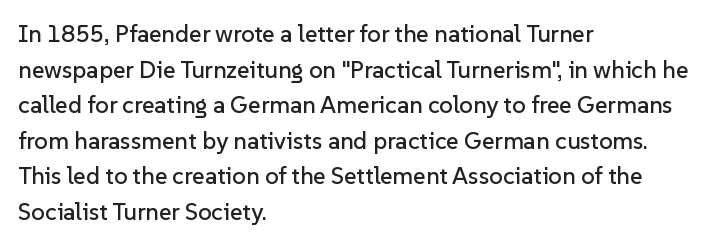
The image shows 24 px text type, upright; set left-aligned, normal line spacing (1.48x), normal letter spacing, not underlined.
